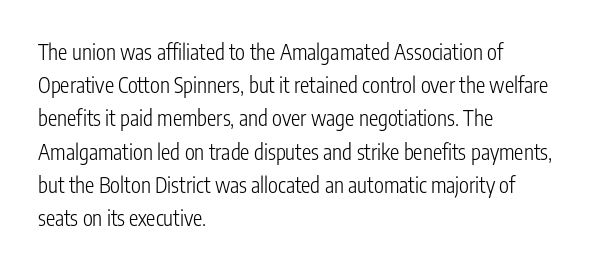
The face looks like a standard text weight, possibly lighter. Short and long lines alike share a common starting point at left. Vertically, the passage feels balanced, rows spaced as you'd expect. A bare baseline throughout the passage. Here the glyphs are tracked normally, forming tight word shapes.
